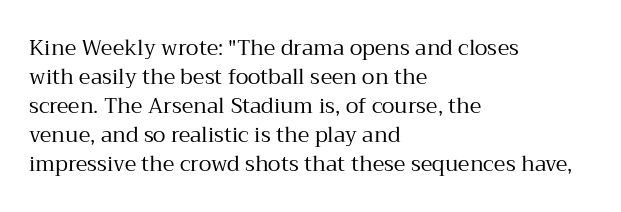
Letters rest on an invisible, unmarked baseline. Heaviness? Minimal to ordinary, like unemphasized prose. The rendering anchors every line to the left-hand side. The line-height multiplier appears to be the usual default.
